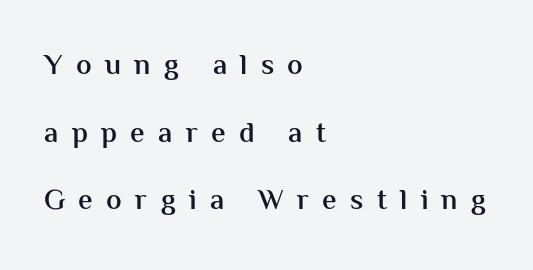
{"serif": "no", "italic": "no", "bold": "semi", "weight": "semibold", "width": "normal", "stroke_contrast": "medium", "x_height": "medium", "monospaced": "no", "underline": "no", "align": "left", "line_spacing": "loose", "line_spacing_ratio": 2.33, "letter_spacing": "wide", "letter_spacing_em": 0.46, "glyph_px": 29}
